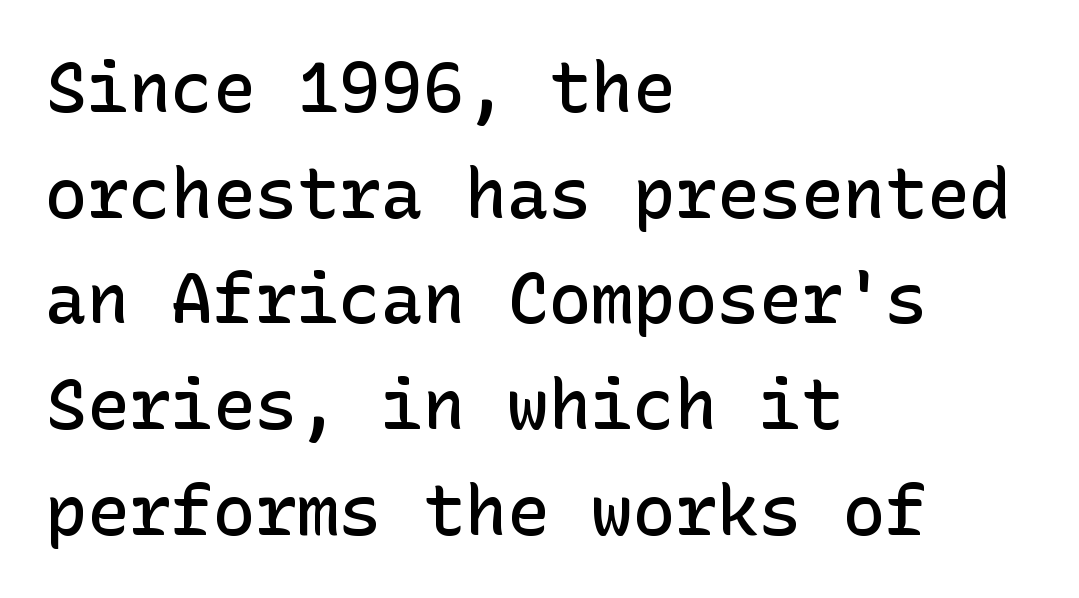
Q: Is the text bold? A: Semi-bold.
Q: Is the text italic (slanted)? A: No, it is upright.
Q: Is the typeface a serif or a sans-serif typeface? A: Sans-serif.
Q: Is the text underlined? A: No.
Q: How is the paragraph aligned? A: Left-aligned.
Q: Is the spacing between letters normal or unusually wide? A: Normal.
Q: Is the spacing between lines tight, normal or loose? A: Normal.
Q: Width (condensed, normal, or wide)? A: Normal.
Q: Stroke contrast? A: Low.
Q: x-height? A: Medium.
